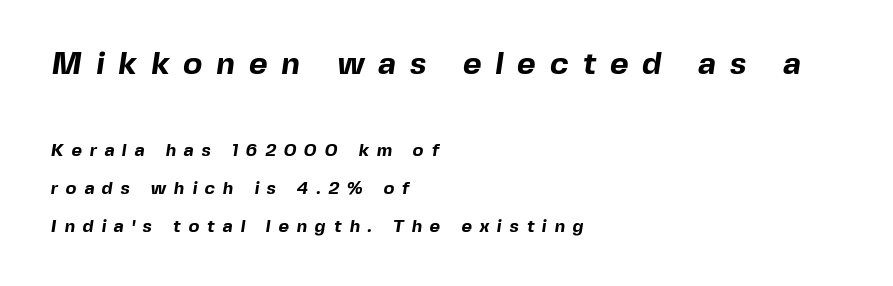
Q: Is the text bold? A: Yes.
Q: Is the typeface a serif or a sans-serif typeface? A: Sans-serif.
Q: Is the text underlined? A: No.
Q: How is the paragraph aligned? A: Left-aligned.
Q: Is the spacing between letters normal or unusually wide? A: Unusually wide.
Q: Is the spacing between lines tight, normal or loose? A: Loose.
Q: Which block of text is set in a larger size, the first (top) or the second (bottom)? A: The first (top) one.
Q: Width (condensed, normal, or wide)? A: Normal.
Q: x-height? A: Medium.
Q: Monospaced? A: No.
